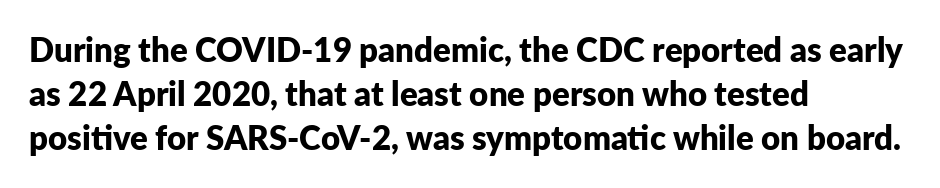
A dark, heavy texture on the line: the type is bold. Do the characters align in a grid? No, the font is proportional. Characters follow at the spacing the type designer built in. The type sits square on the baseline with zero lean. Clear beneath every line of the passage. The rendering anchors every line to the left-hand side.
